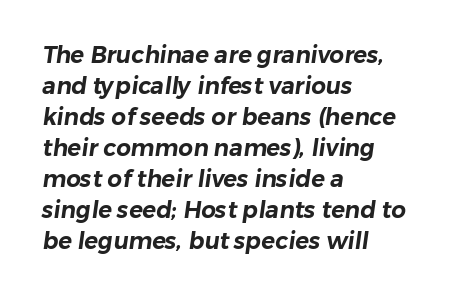
The image shows 23 px text type; set left-aligned, normal line spacing (1.35x), normal letter spacing, not underlined.
